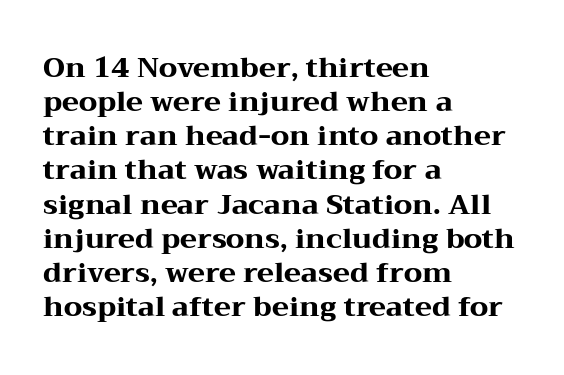
{"serif": "yes", "italic": "no", "bold": "yes", "weight": "heavy", "width": "wide", "stroke_contrast": "medium", "x_height": "medium", "monospaced": "no", "underline": "no", "align": "left", "line_spacing_ratio": 1.22, "letter_spacing": "normal", "letter_spacing_em": 0.0, "glyph_px": 28}
